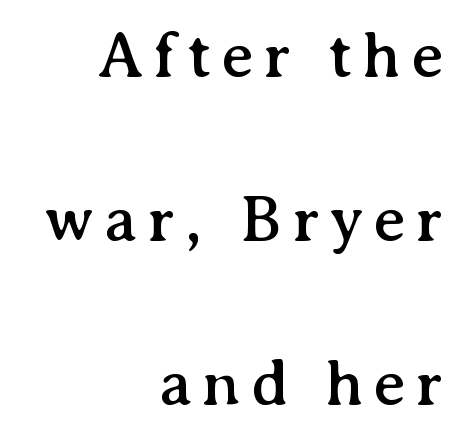
Q: Is the text italic (slanted)? A: No, it is upright.
Q: Is the typeface a serif or a sans-serif typeface? A: Serif.
Q: Is the text underlined? A: No.
Q: How is the paragraph aligned? A: Right-aligned.
Q: Is the spacing between lines tight, normal or loose? A: Loose.
Q: Width (condensed, normal, or wide)? A: Normal.
Q: Stroke contrast? A: Medium.
Q: x-height? A: Medium.
Q: Monospaced? A: No.
